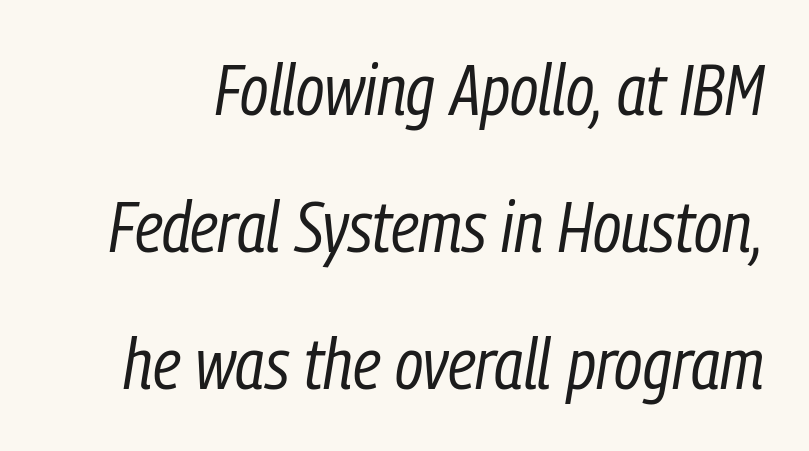
{"italic": "yes", "lean": "right", "slant_degrees": 9, "bold": "no", "weight": "regular", "width": "condensed", "stroke_contrast": "low", "x_height": "medium", "monospaced": "no", "underline": "no", "line_spacing": "loose", "line_spacing_ratio": 1.9, "letter_spacing": "normal", "letter_spacing_em": 0.0, "glyph_px": 72}
